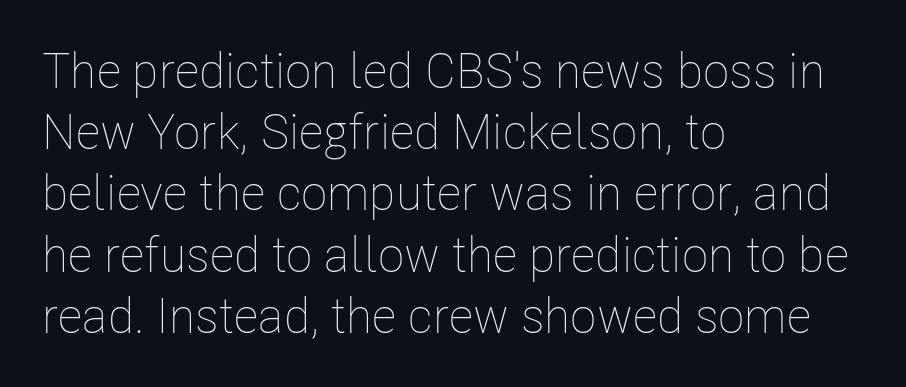
Q: Is the text bold? A: No.
Q: Is the text italic (slanted)? A: No, it is upright.
Q: Is the text underlined? A: No.
Q: How is the paragraph aligned? A: Left-aligned.
Q: Is the spacing between letters normal or unusually wide? A: Normal.
Q: Is the spacing between lines tight, normal or loose? A: Normal.
Q: Width (condensed, normal, or wide)? A: Condensed.
Q: Stroke contrast? A: Low.
Q: x-height? A: Medium.
Q: Monospaced? A: No.
